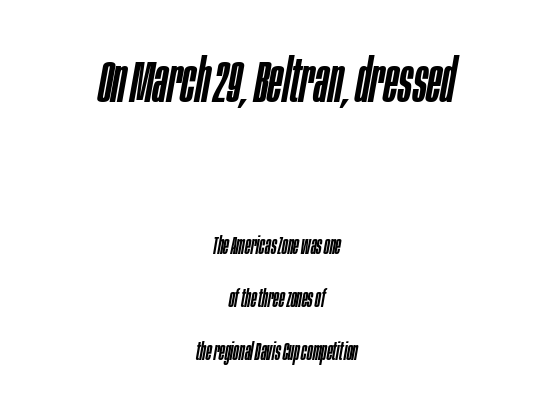
No extra tracking has been applied to these lines. Bare-footed words on every line. Line spacing here is loose. The passage shown is typed in a proportional face where columns would drift.
